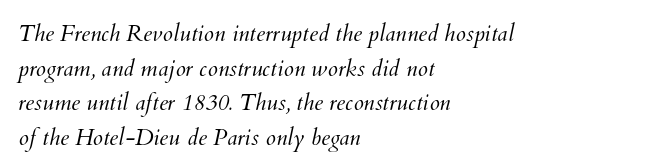
{"bold": "no", "underline": "no", "align": "left", "line_spacing": "normal", "line_spacing_ratio": 1.51, "letter_spacing": "normal", "letter_spacing_em": 0.0, "glyph_px": 23}
